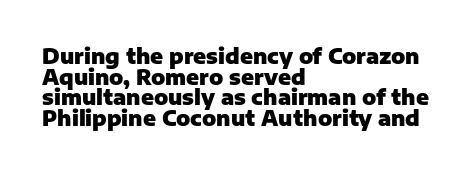
{"italic": "no", "bold": "yes", "underline": "no", "align": "left", "line_spacing": "tight", "line_spacing_ratio": 0.98, "letter_spacing": "normal", "letter_spacing_em": 0.0, "glyph_px": 21}
